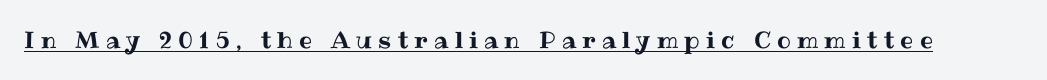
{"italic": "no", "underline": "yes", "letter_spacing": "wide", "letter_spacing_em": 0.27, "glyph_px": 23}
